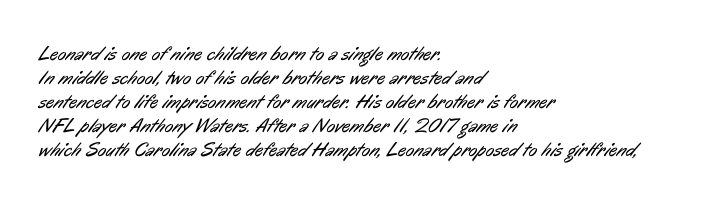
The strokes are not fattened; the text isn't bold. All the whitespace from short lines collects on the right. Nobody touched the tracking dial on this one. The glyphs are unaccompanied by any horizontal stroke below them.
